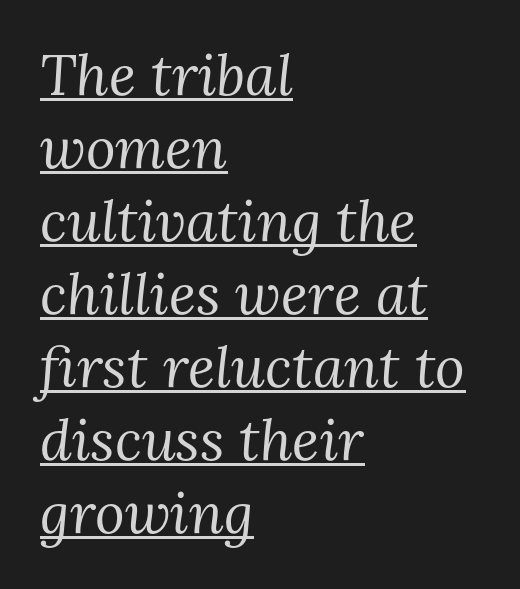
Q: Is the text bold? A: No.
Q: Is the text italic (slanted)? A: Yes, it leans right by about 3 degrees.
Q: Is the typeface a serif or a sans-serif typeface? A: Serif.
Q: Is the text underlined? A: Yes.
Q: How is the paragraph aligned? A: Left-aligned.
Q: Is the spacing between letters normal or unusually wide? A: Normal.
Q: Is the spacing between lines tight, normal or loose? A: Normal.
Q: Width (condensed, normal, or wide)? A: Normal.
Q: Stroke contrast? A: Medium.
Q: x-height? A: Medium.
Q: Monospaced? A: No.
